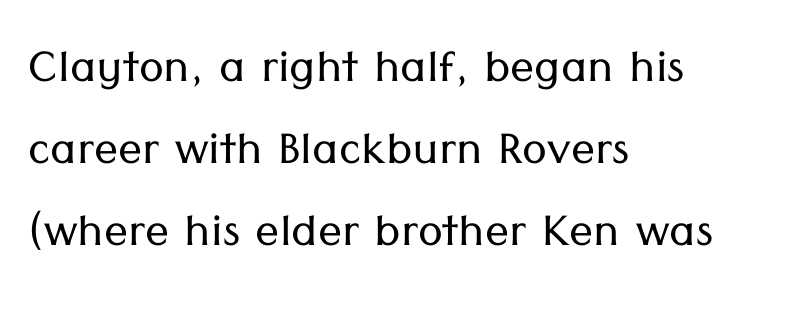
Q: Is the text bold? A: No.
Q: Is the text italic (slanted)? A: No, it is upright.
Q: Is the typeface a serif or a sans-serif typeface? A: Sans-serif.
Q: Is the text underlined? A: No.
Q: How is the paragraph aligned? A: Left-aligned.
Q: Is the spacing between letters normal or unusually wide? A: Normal.
Q: Is the spacing between lines tight, normal or loose? A: Normal.
Q: Width (condensed, normal, or wide)? A: Normal.
Q: Stroke contrast? A: Low.
Q: x-height? A: Medium.
Q: Monospaced? A: No.
